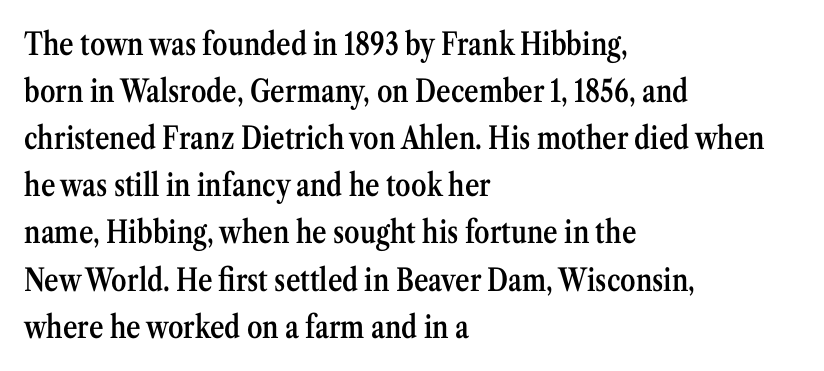
The image shows 31 px semibold, condensed serif type, upright; set left-aligned, normal line spacing (1.52x), normal letter spacing, not underlined; medium stroke contrast and a medium x-height.
